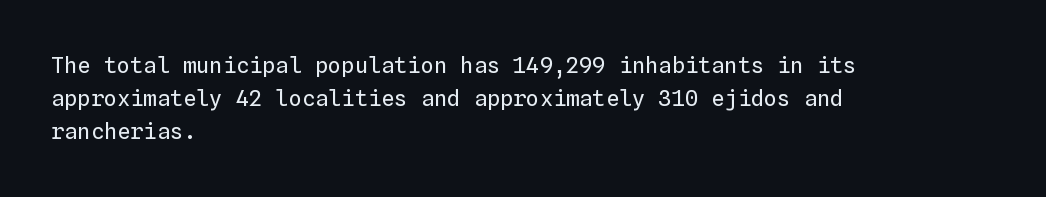
Tall strokes in this sample are plumb rather than angled. Weight: regular or lighter. Tracking value appears to be zero — textbook default spacing. The passage shown stacks its lines at a standard gap. The lines in this sample share a left origin and differ only in where they stop. Anything drawn beneath the words? Only blank space.
